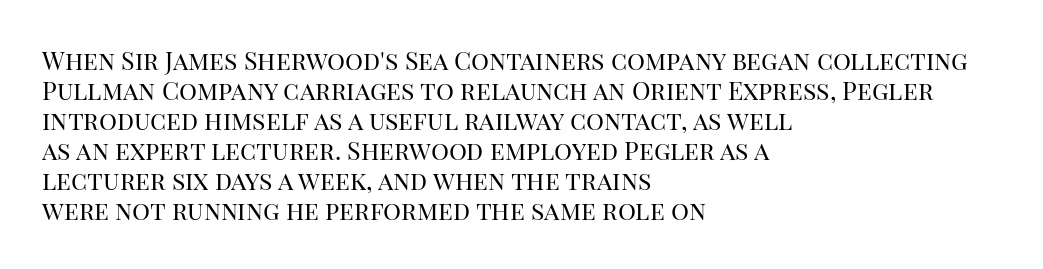
{"italic": "no", "bold": "no", "underline": "no", "align": "left", "line_spacing_ratio": 1.2, "letter_spacing": "normal", "letter_spacing_em": 0.0, "glyph_px": 25}
